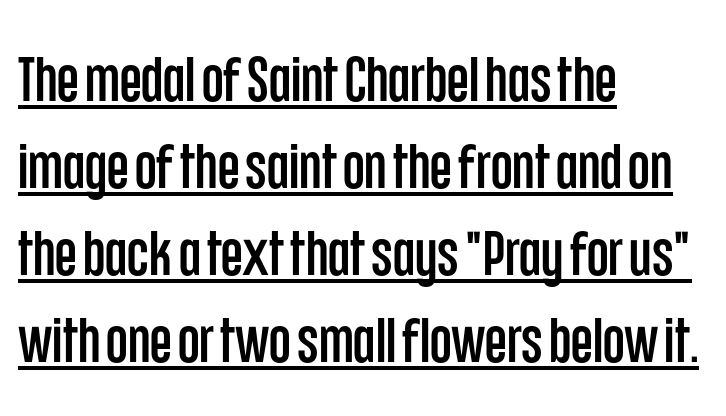
The image shows 63 px condensed sans-serif type, upright; set left-aligned, normal line spacing (1.38x), normal letter spacing, underlined; low stroke contrast and a large x-height.
